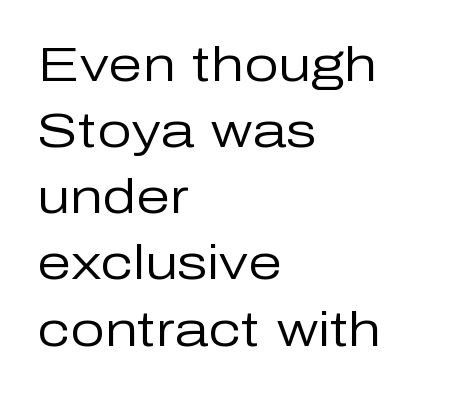
The image shows 49 px regular-weight sans-serif type, upright; set left-aligned, normal line spacing (1.35x), normal letter spacing, not underlined; low stroke contrast and a medium x-height.
